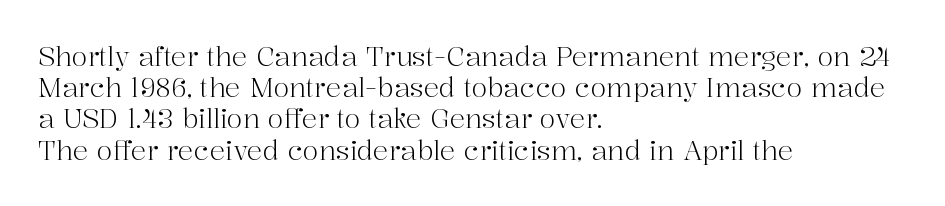
The image shows 26 px text type, upright; set left-aligned, line spacing 1.2x, normal letter spacing, not underlined.
